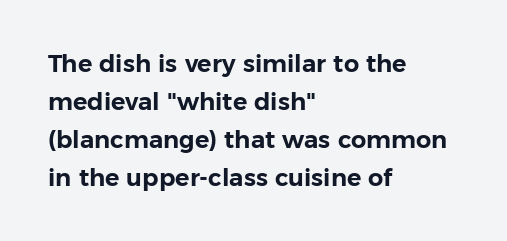
The image shows 24 px text type, upright; set left-aligned, normal line spacing (1.58x), normal letter spacing, not underlined.
